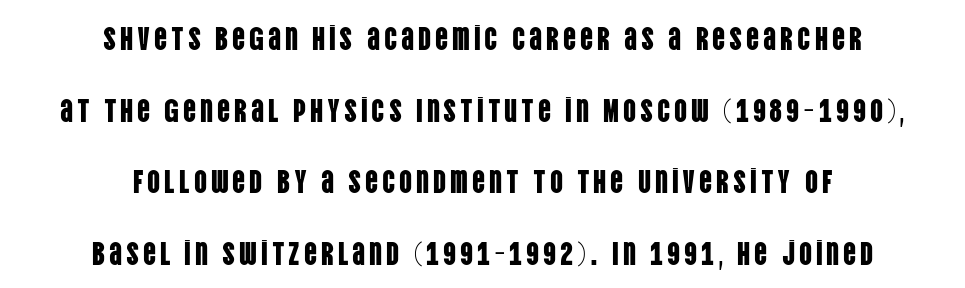
Loosely led — the rows are spread out. Note the varied advance widths — an 'i' is clearly narrower than an 'm'. Which margin do the lines hug? Neither — every line sits in the middle. The words here are not underlined. The typography opts for an upright posture over an oblique one.
